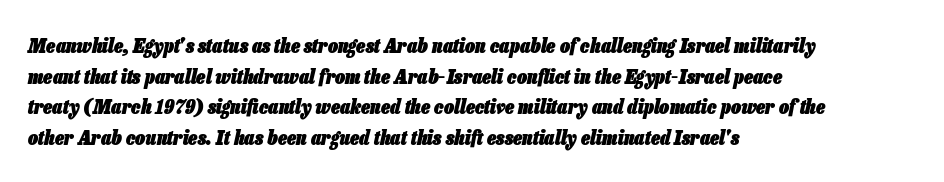
The image shows 20 px bold type, italic (leaning right); set left-aligned, normal line spacing (1.53x), normal letter spacing, not underlined.
